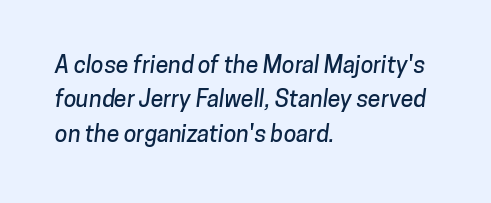
The image shows 23 px text type; set left-aligned, normal line spacing (1.5x), normal letter spacing, not underlined.
